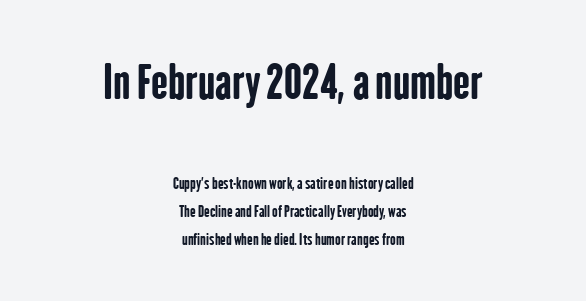
The image shows 45 px bold, condensed sans-serif type, upright; set centered, line spacing 1.88x, normal letter spacing, not underlined; the first (top) block is 3.0x larger; low stroke contrast and a medium x-height.
